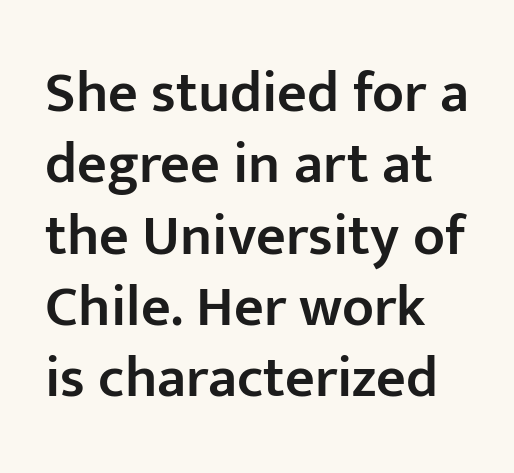
The image shows 58 px semibold sans-serif type, upright; set left-aligned, line spacing 1.23x, normal letter spacing, not underlined; low stroke contrast and a medium x-height.
